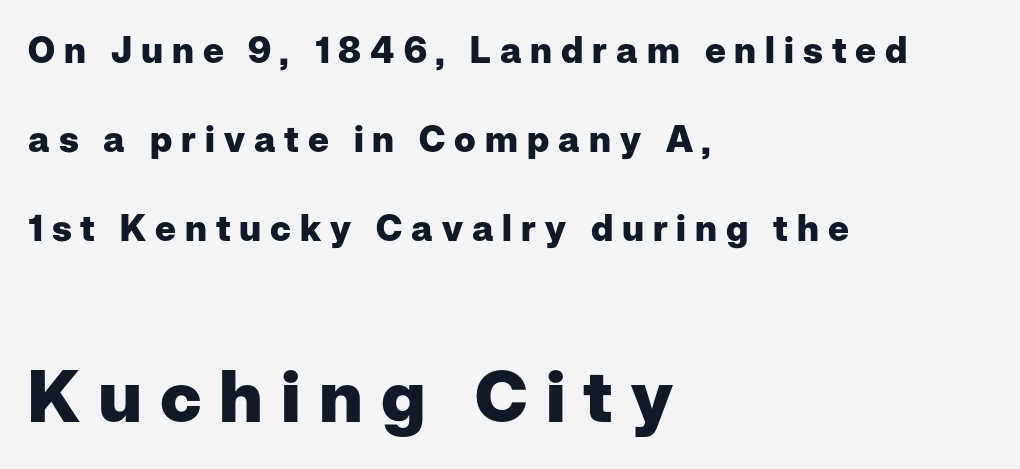
Q: Is the text bold? A: Yes.
Q: Is the text italic (slanted)? A: No, it is upright.
Q: Is the typeface a serif or a sans-serif typeface? A: Sans-serif.
Q: Is the text underlined? A: No.
Q: How is the paragraph aligned? A: Left-aligned.
Q: Is the spacing between letters normal or unusually wide? A: Unusually wide.
Q: Is the spacing between lines tight, normal or loose? A: Loose.
Q: Which block of text is set in a larger size, the first (top) or the second (bottom)? A: The second (bottom) one.
Q: Width (condensed, normal, or wide)? A: Normal.
Q: Stroke contrast? A: Low.
Q: x-height? A: Medium.
Q: Monospaced? A: No.
